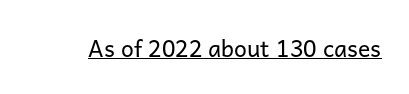
Students, observe the line beneath the letters — that is underlining. You can tell it's not italic because the verticals are truly vertical. Stems here are at most as thick as an everyday book face. Between one letter and the next there's only the usual sliver of space.
